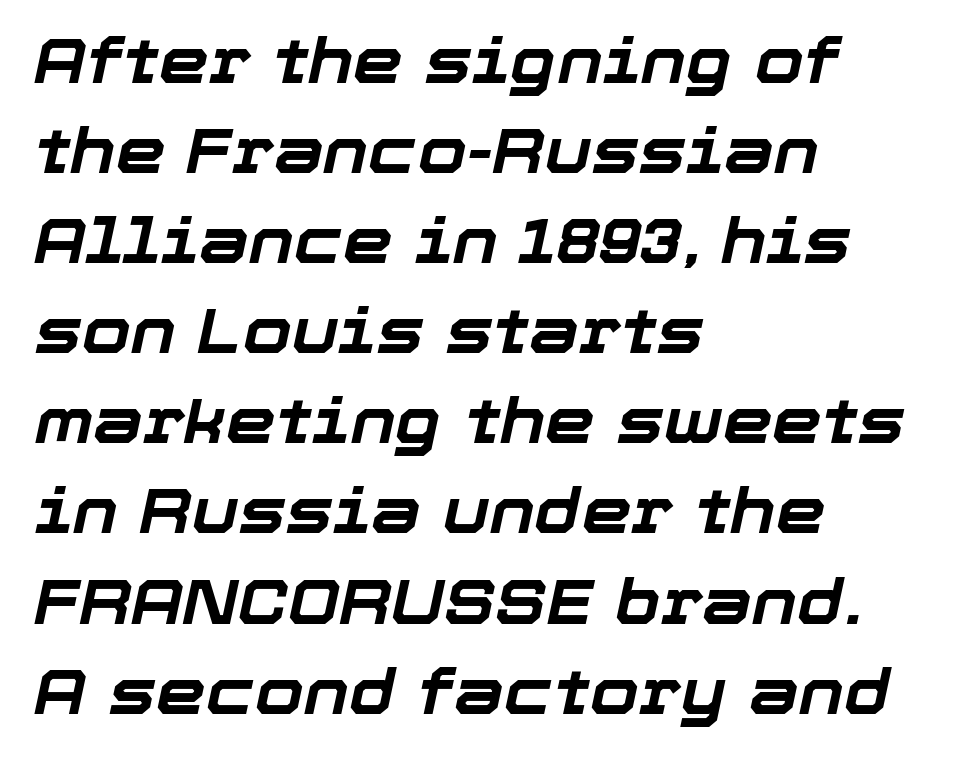
Q: Is the text bold? A: Yes.
Q: Is the text italic (slanted)? A: Yes, it leans right by about 12 degrees.
Q: Is the text underlined? A: No.
Q: How is the paragraph aligned? A: Left-aligned.
Q: Is the spacing between letters normal or unusually wide? A: Normal.
Q: Is the spacing between lines tight, normal or loose? A: Normal.
Q: Width (condensed, normal, or wide)? A: Normal.
Q: Stroke contrast? A: Low.
Q: x-height? A: Medium.
Q: Monospaced? A: No.
